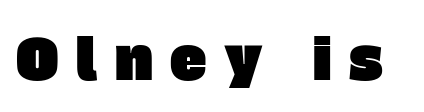
Any mark beneath the type? The region is blank. Is this a fixed-width face? No — the glyphs have proportional, varying widths. Loose tracking; the words dissolve into strings of separated letters. Stroke terminals: plain, sans-serif.
